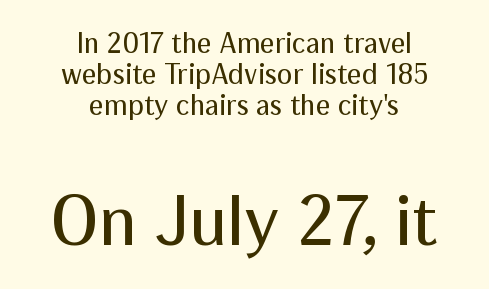
The image shows 72 px regular-weight sans-serif type, upright; set centered, tight line spacing (1.07x), normal letter spacing, not underlined; the second (bottom) block is 2.48x larger; medium stroke contrast and a medium x-height.
